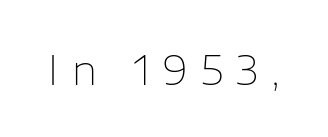
This rendering employs a face without finishing strokes, i.e., a sans-serif. The horizontal fit of the characters is loose and conspicuously gappy. No heavy texture on the line: the type isn't bold. The string is rendered with underlining switched off. This sample has the flowing, uneven cadence of proportional lettering.
